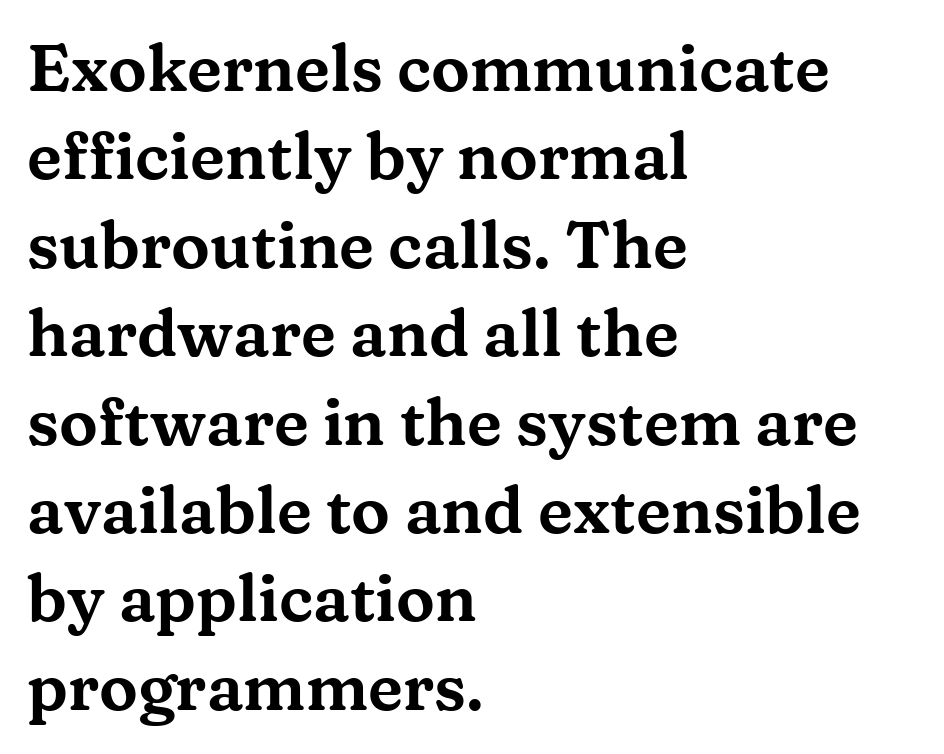
{"serif": "yes", "italic": "no", "width": "wide", "stroke_contrast": "medium", "x_height": "medium", "monospaced": "no", "underline": "no", "align": "left", "line_spacing": "normal", "line_spacing_ratio": 1.36, "letter_spacing": "normal", "letter_spacing_em": 0.0, "glyph_px": 65}
